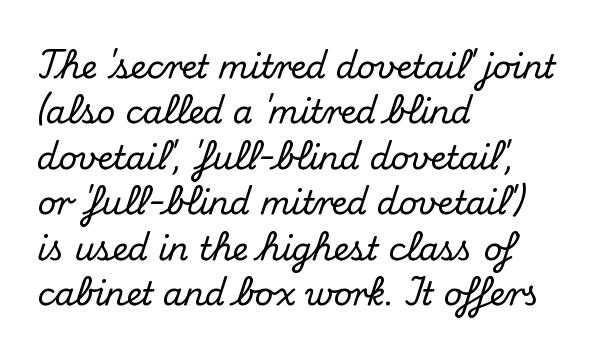
Q: Is the text italic (slanted)? A: Yes.
Q: Is the typeface a serif or a sans-serif typeface? A: Serif.
Q: Is the text underlined? A: No.
Q: How is the paragraph aligned? A: Left-aligned.
Q: Is the spacing between letters normal or unusually wide? A: Normal.
Q: Is the spacing between lines tight, normal or loose? A: Normal.
Q: Width (condensed, normal, or wide)? A: Normal.
Q: Stroke contrast? A: Medium.
Q: x-height? A: Small.
Q: Monospaced? A: No.
